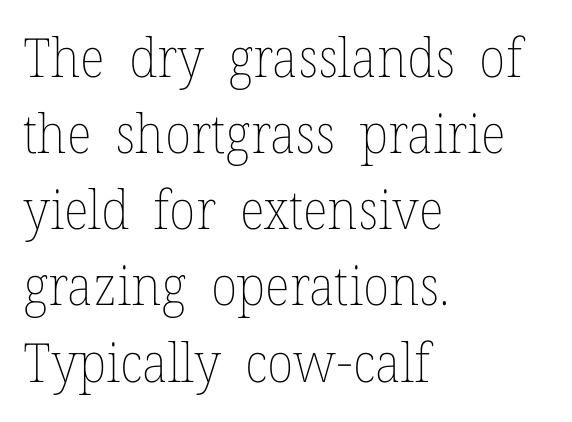
Rendered with straight, roman letterforms. Bare-footed words on every line. The rendering uses natural spacing where letterforms have individual widths. The letters look calm and open, with moderate or lighter stems.
